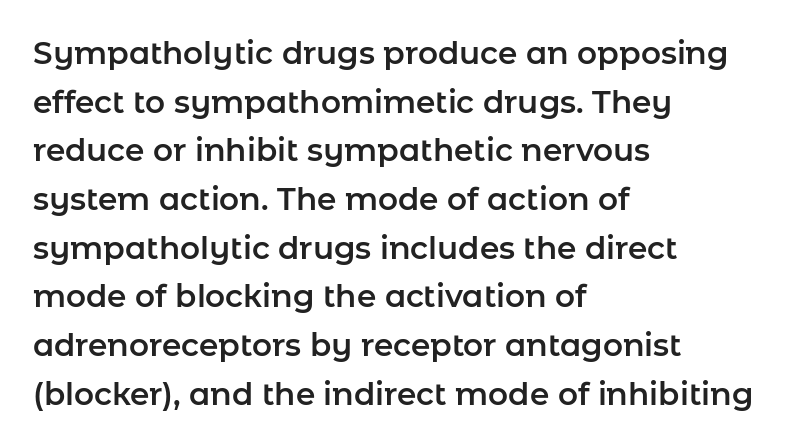
The image shows 31 px sans-serif type, upright; set left-aligned, normal line spacing (1.57x), normal letter spacing, not underlined; low stroke contrast and a medium x-height.
